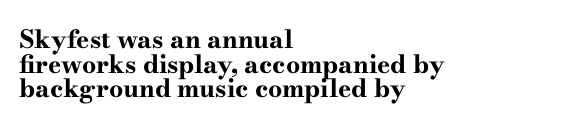
{"italic": "no", "bold": "yes", "underline": "no", "align": "left", "line_spacing": "tight", "line_spacing_ratio": 0.99, "letter_spacing": "normal", "letter_spacing_em": 0.0, "glyph_px": 25}
